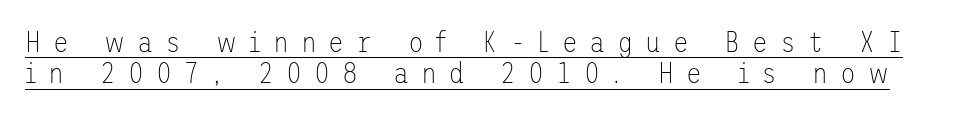
Q: Is the text bold? A: No.
Q: Is the text italic (slanted)? A: No, it is upright.
Q: Is the typeface a serif or a sans-serif typeface? A: Sans-serif.
Q: Is the text underlined? A: Yes.
Q: Is the spacing between letters normal or unusually wide? A: Unusually wide.
Q: Is the spacing between lines tight, normal or loose? A: Tight.
Q: Width (condensed, normal, or wide)? A: Normal.
Q: Stroke contrast? A: Low.
Q: x-height? A: Medium.
